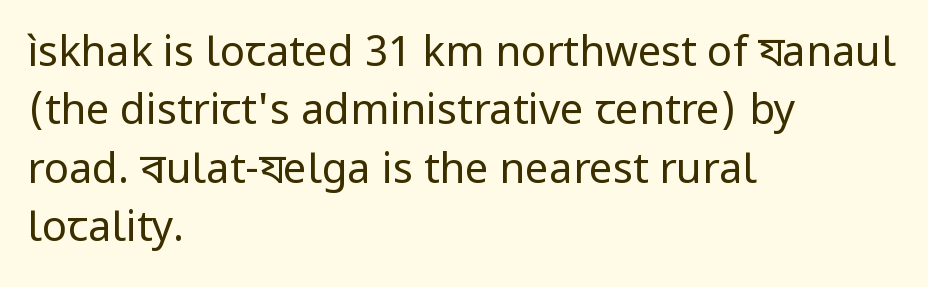
Q: Is the text bold? A: No.
Q: Is the text italic (slanted)? A: No, it is upright.
Q: Is the typeface a serif or a sans-serif typeface? A: Sans-serif.
Q: Is the text underlined? A: No.
Q: How is the paragraph aligned? A: Left-aligned.
Q: Is the spacing between letters normal or unusually wide? A: Normal.
Q: Is the spacing between lines tight, normal or loose? A: Normal.
Q: Width (condensed, normal, or wide)? A: Normal.
Q: Stroke contrast? A: Low.
Q: x-height? A: Medium.
Q: Monospaced? A: No.
